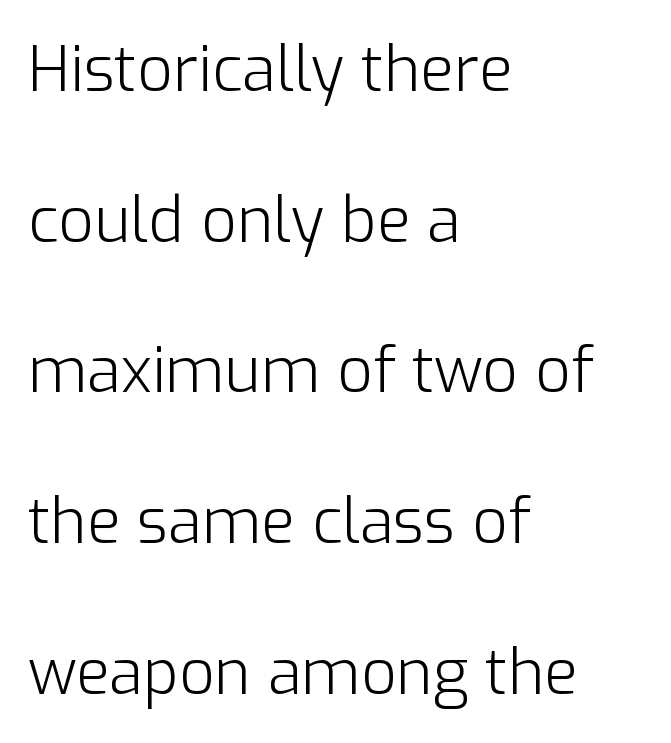
Q: Is the text bold? A: No.
Q: Is the text italic (slanted)? A: No, it is upright.
Q: Is the typeface a serif or a sans-serif typeface? A: Sans-serif.
Q: Is the text underlined? A: No.
Q: How is the paragraph aligned? A: Left-aligned.
Q: Is the spacing between letters normal or unusually wide? A: Normal.
Q: Is the spacing between lines tight, normal or loose? A: Loose.
Q: Width (condensed, normal, or wide)? A: Normal.
Q: Stroke contrast? A: Low.
Q: x-height? A: Medium.
Q: Monospaced? A: No.
